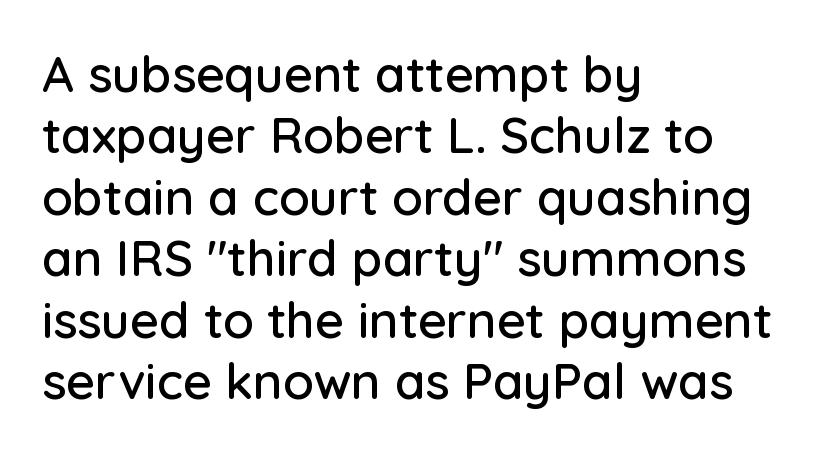
Q: Is the text italic (slanted)? A: No, it is upright.
Q: Is the typeface a serif or a sans-serif typeface? A: Sans-serif.
Q: Is the text underlined? A: No.
Q: How is the paragraph aligned? A: Left-aligned.
Q: Is the spacing between letters normal or unusually wide? A: Normal.
Q: Width (condensed, normal, or wide)? A: Normal.
Q: Stroke contrast? A: Low.
Q: x-height? A: Medium.
Q: Monospaced? A: No.
